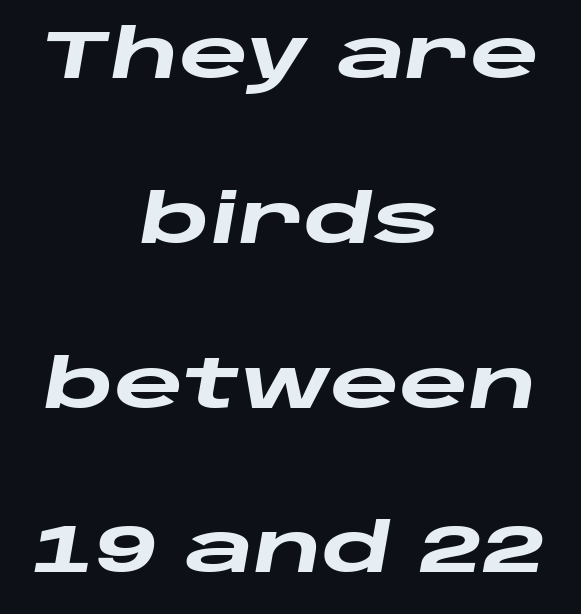
Q: Is the text bold? A: Yes.
Q: Is the text italic (slanted)? A: Yes, it leans right by about 10 degrees.
Q: Is the text underlined? A: No.
Q: How is the paragraph aligned? A: Centered.
Q: Is the spacing between letters normal or unusually wide? A: Normal.
Q: Is the spacing between lines tight, normal or loose? A: Loose.
Q: Width (condensed, normal, or wide)? A: Wide.
Q: Stroke contrast? A: Low.
Q: x-height? A: Large.
Q: Monospaced? A: No.
